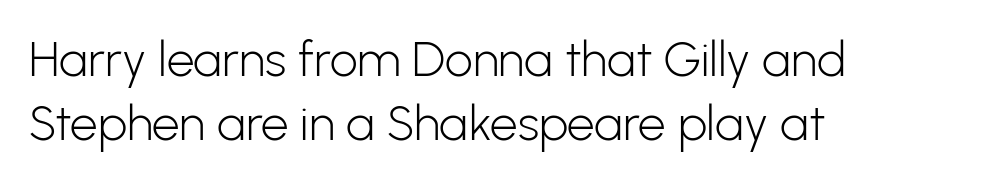
Q: Is the text bold? A: No.
Q: Is the text italic (slanted)? A: No, it is upright.
Q: Is the typeface a serif or a sans-serif typeface? A: Sans-serif.
Q: Is the text underlined? A: No.
Q: How is the paragraph aligned? A: Left-aligned.
Q: Is the spacing between letters normal or unusually wide? A: Normal.
Q: Is the spacing between lines tight, normal or loose? A: Normal.
Q: Width (condensed, normal, or wide)? A: Normal.
Q: Stroke contrast? A: Low.
Q: x-height? A: Medium.
Q: Monospaced? A: No.
